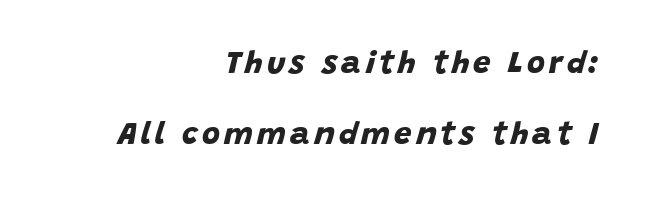
The image shows 31 px bold sans-serif type; set right-aligned, loose line spacing (2.29x), not underlined; low stroke contrast and a large x-height.
